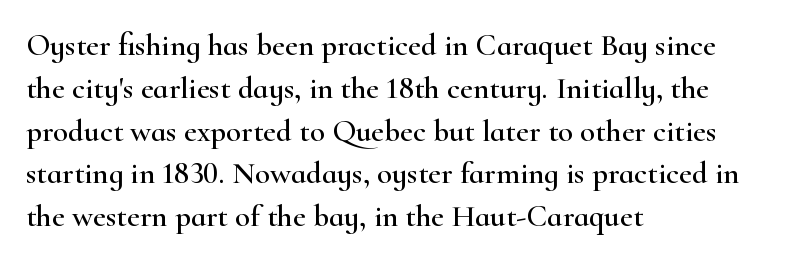
{"serif": "yes", "italic": "no", "width": "wide", "stroke_contrast": "high", "x_height": "small", "monospaced": "no", "underline": "no", "align": "left", "line_spacing": "normal", "line_spacing_ratio": 1.38, "letter_spacing": "normal", "letter_spacing_em": 0.0, "glyph_px": 31}
